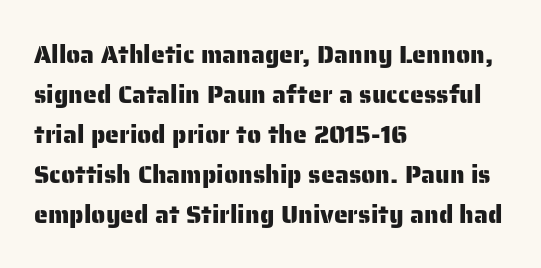
Q: Is the text italic (slanted)? A: No, it is upright.
Q: Is the text underlined? A: No.
Q: How is the paragraph aligned? A: Left-aligned.
Q: Is the spacing between letters normal or unusually wide? A: Normal.
Q: Is the spacing between lines tight, normal or loose? A: Normal.
